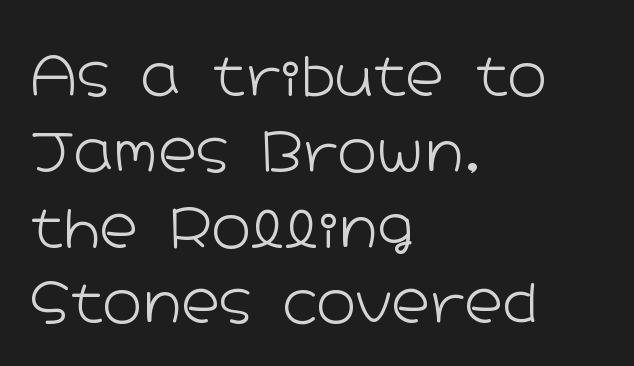
A clean baseline with only descenders dipping below it. The lines sit at an ordinary, default distance from one another. Is there any slant? The stems are plumb. Compared with a typical body face, this is equally light or lighter still. Is this a fixed-width face? No — the glyphs have proportional, varying widths.
